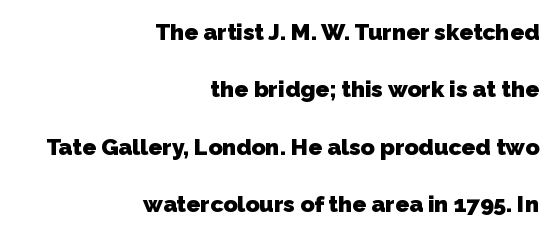
{"bold": "yes", "underline": "no", "align": "right", "line_spacing": "loose", "line_spacing_ratio": 2.5, "letter_spacing": "normal", "letter_spacing_em": 0.0, "glyph_px": 23}
